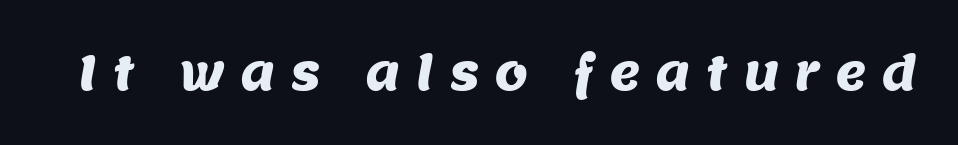
{"serif": "no", "width": "normal", "stroke_contrast": "medium", "x_height": "large", "monospaced": "no", "underline": "no", "letter_spacing": "wide", "letter_spacing_em": 0.31, "glyph_px": 48}
